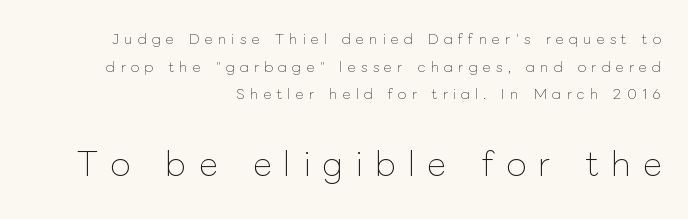
{"italic": "no", "bold": "no", "weight": "thin", "width": "normal", "stroke_contrast": "low", "x_height": "medium", "monospaced": "no", "underline": "no", "align": "right", "line_spacing": "loose", "line_spacing_ratio": 1.98, "letter_spacing": "wide", "letter_spacing_em": 0.37, "larger_block": "second", "size_ratio": 2.36, "glyph_px": 33}
